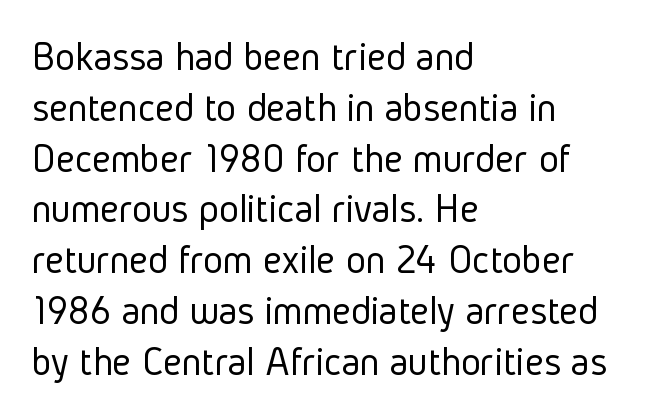
The letters stand straight up with perfectly vertical stems. Character widths vary here, with narrow letters taking less room than wide ones. Descender tails drop into unmarked territory. The paragraph has a hard left edge and a soft right edge. What kind of face is this? One without serifs — a sans.
